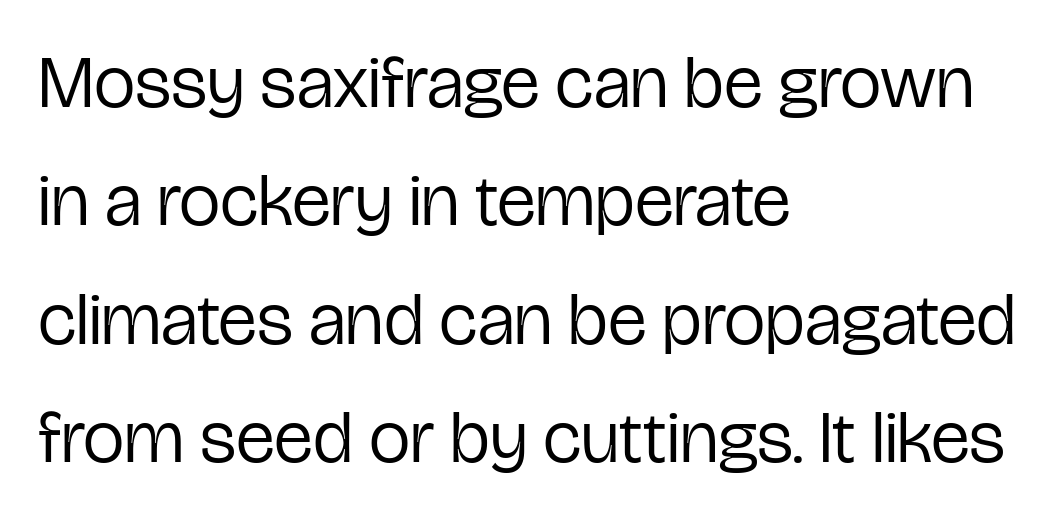
The image shows 74 px regular-weight, condensed sans-serif type, upright; set left-aligned, normal line spacing (1.6x), normal letter spacing, not underlined; low stroke contrast and a medium x-height.
